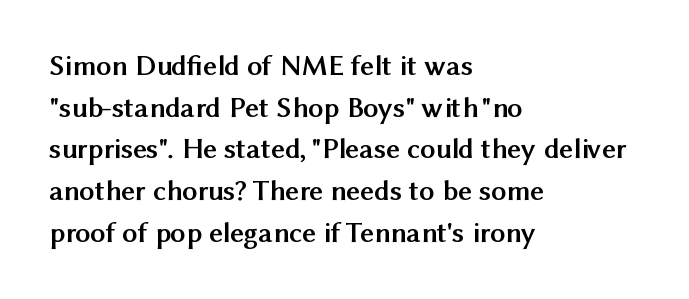
Q: Is the text bold? A: Yes.
Q: Is the text italic (slanted)? A: No, it is upright.
Q: Is the typeface a serif or a sans-serif typeface? A: Sans-serif.
Q: Is the text underlined? A: No.
Q: How is the paragraph aligned? A: Left-aligned.
Q: Is the spacing between letters normal or unusually wide? A: Normal.
Q: Is the spacing between lines tight, normal or loose? A: Normal.
Q: Width (condensed, normal, or wide)? A: Normal.
Q: Stroke contrast? A: Medium.
Q: x-height? A: Medium.
Q: Monospaced? A: No.
